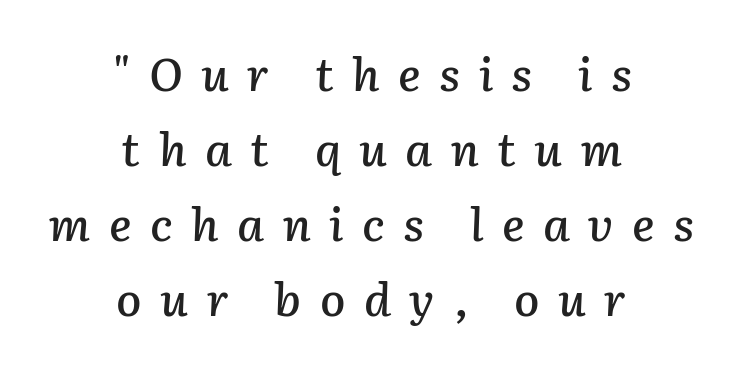
{"italic": "yes", "lean": "right", "slant_degrees": 2, "width": "normal", "stroke_contrast": "low", "x_height": "medium", "monospaced": "no", "underline": "no", "align": "center", "line_spacing": "normal", "line_spacing_ratio": 1.63, "letter_spacing": "wide", "letter_spacing_em": 0.4, "glyph_px": 46}
